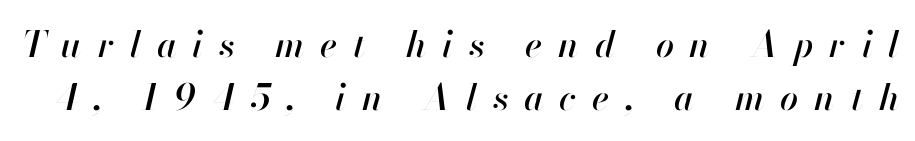
{"italic": "yes", "lean": "right", "slant_degrees": 13, "width": "normal", "stroke_contrast": "high", "x_height": "small", "monospaced": "no", "underline": "no", "line_spacing": "normal", "line_spacing_ratio": 1.47, "letter_spacing": "wide", "letter_spacing_em": 0.44, "glyph_px": 36}
